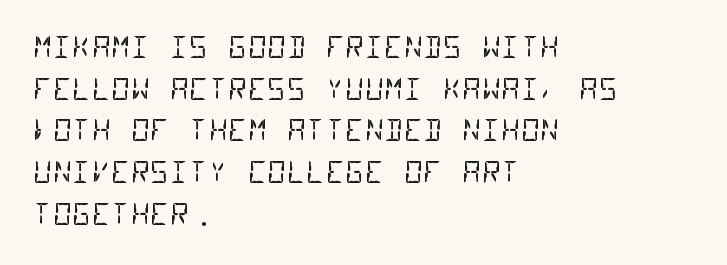
The weight would be labelled regular, book, light, or lighter still. Beneath every word, the page is bare. The leading is moderate, giving the passage an even texture. The setting favours the left margin, as ordinary paragraphs usually do. The passage shown is typed in a monospace face where columns stay perfectly aligned.
